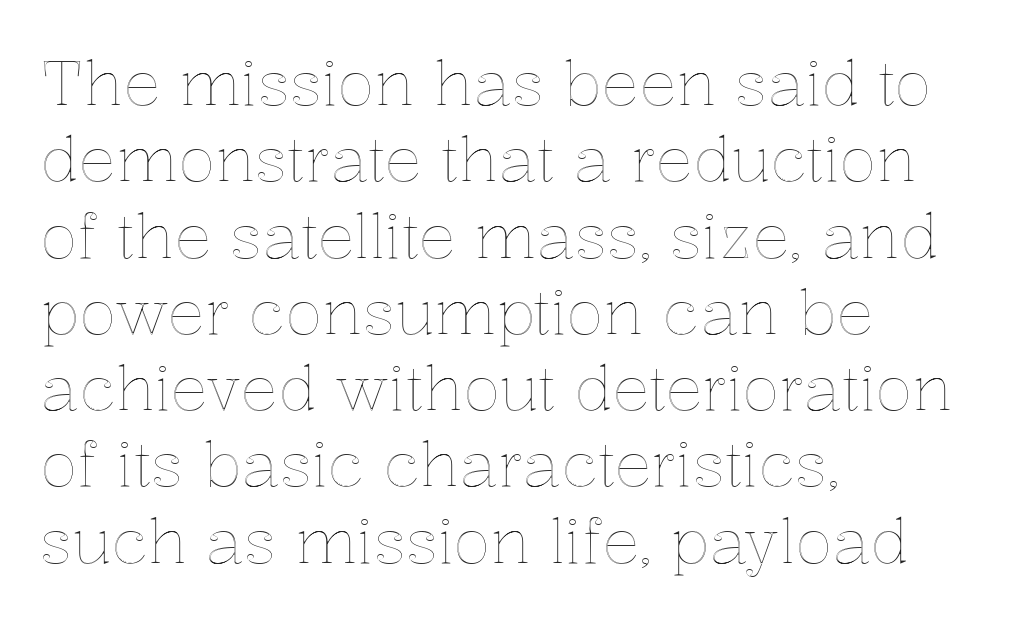
{"italic": "no", "width": "normal", "x_height": "medium", "monospaced": "no", "underline": "no", "align": "left", "line_spacing_ratio": 1.23, "letter_spacing": "normal", "letter_spacing_em": 0.0, "glyph_px": 62}
